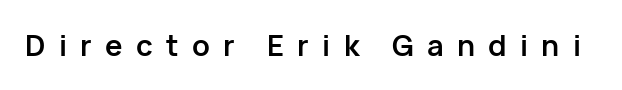
The image shows 29 px semibold sans-serif type, upright; set unusually wide letter spacing (+0.46 em), not underlined; low stroke contrast and a medium x-height.
